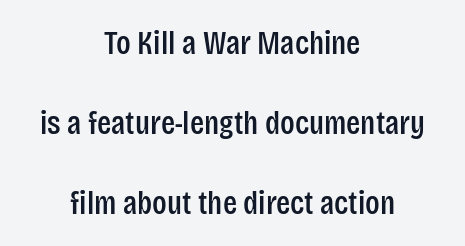
Q: Is the text italic (slanted)? A: No, it is upright.
Q: Is the typeface a serif or a sans-serif typeface? A: Sans-serif.
Q: Is the text underlined? A: No.
Q: How is the paragraph aligned? A: Centered.
Q: Is the spacing between letters normal or unusually wide? A: Normal.
Q: Is the spacing between lines tight, normal or loose? A: Loose.
Q: Width (condensed, normal, or wide)? A: Condensed.
Q: Stroke contrast? A: Low.
Q: x-height? A: Large.
Q: Monospaced? A: No.
